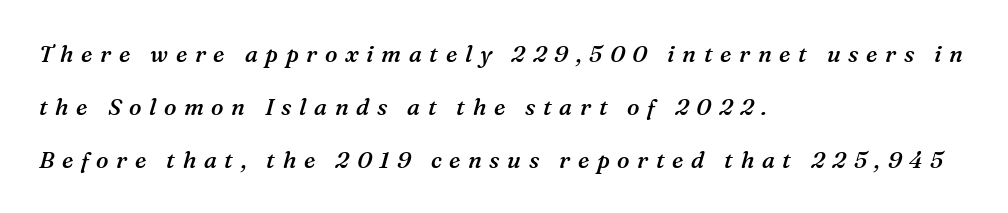
The paragraph has a hard left edge and a soft right edge. Emphasis by weight is partial: semibold. Leading: increased. This is oblique type, the kind used for emphasis or titles. The zone under the glyphs is completely vacant. These lines have a slow, spaced-out rhythm from letter to letter.
